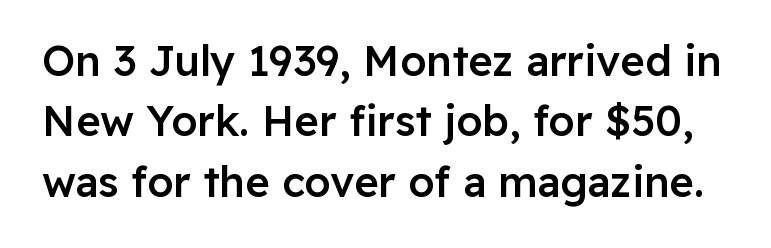
{"serif": "no", "italic": "no", "bold": "semi", "weight": "semibold", "width": "normal", "stroke_contrast": "low", "x_height": "medium", "monospaced": "no", "underline": "no", "line_spacing": "normal", "line_spacing_ratio": 1.44, "letter_spacing": "normal", "letter_spacing_em": 0.0, "glyph_px": 42}
